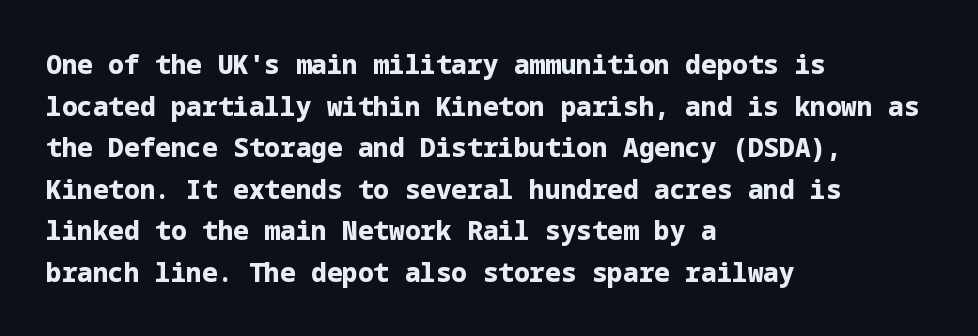
Q: Is the text bold? A: Yes.
Q: Is the text italic (slanted)? A: No, it is upright.
Q: Is the text underlined? A: No.
Q: How is the paragraph aligned? A: Left-aligned.
Q: Is the spacing between letters normal or unusually wide? A: Normal.
Q: Is the spacing between lines tight, normal or loose? A: Normal.
